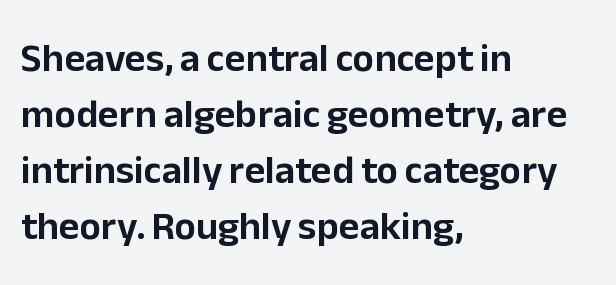
The image shows 40 px sans-serif type, upright; set left-aligned, normal line spacing (1.4x), normal letter spacing, not underlined; low stroke contrast and a medium x-height.
